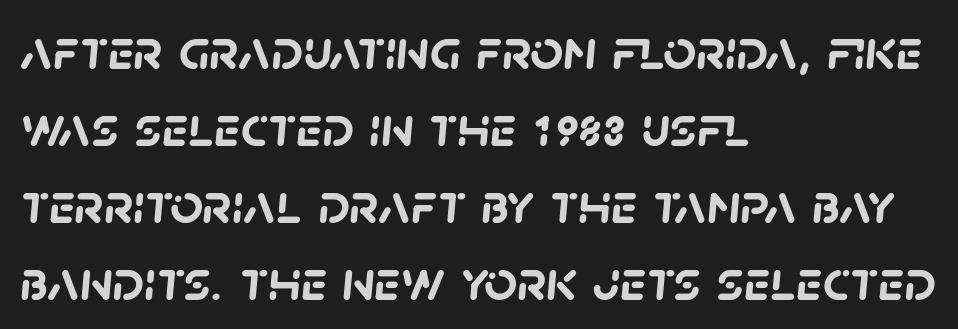
The image shows 58 px semibold sans-serif type; set left-aligned, normal line spacing (1.33x), normal letter spacing, not underlined; low stroke contrast and a large x-height.
